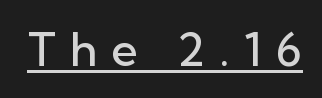
Its strokes are somewhat broadened, the hallmark of semibold type. Nope, no serifs anywhere on these letters. This sample carries an underscore along the baseline area. Words appear elongated and porous because spacing is wide. The lettering holds an erect, upright posture throughout. Do the characters align in a grid? No, the font is proportional.
